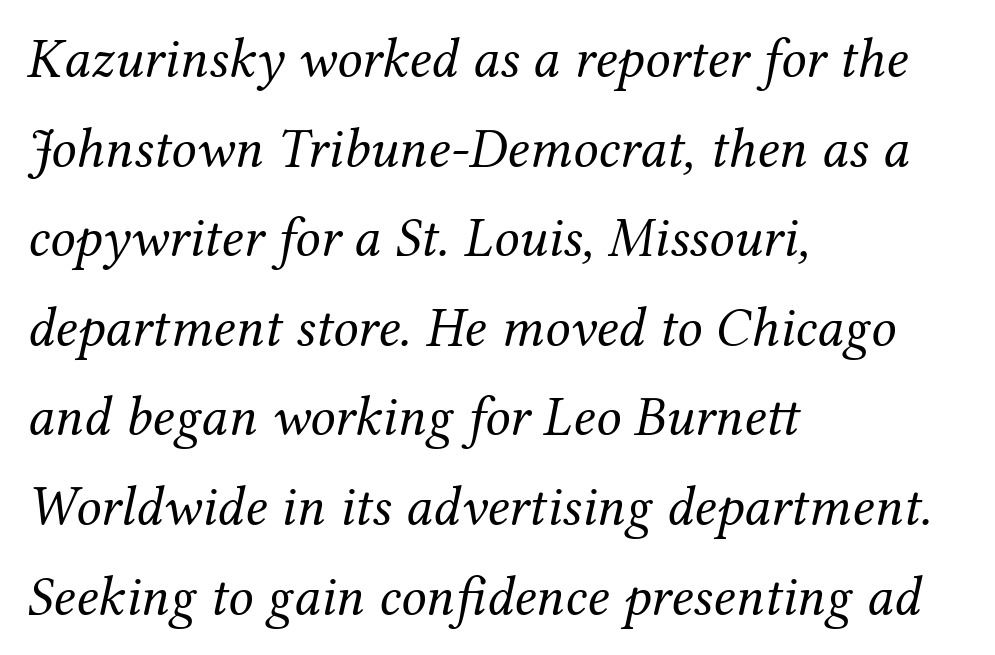
Q: Is the text bold? A: No.
Q: Is the text italic (slanted)? A: Yes, it leans right by about 12 degrees.
Q: Is the typeface a serif or a sans-serif typeface? A: Serif.
Q: Is the text underlined? A: No.
Q: How is the paragraph aligned? A: Left-aligned.
Q: Is the spacing between letters normal or unusually wide? A: Normal.
Q: Is the spacing between lines tight, normal or loose? A: Normal.
Q: Width (condensed, normal, or wide)? A: Normal.
Q: Stroke contrast? A: Medium.
Q: x-height? A: Medium.
Q: Monospaced? A: No.
